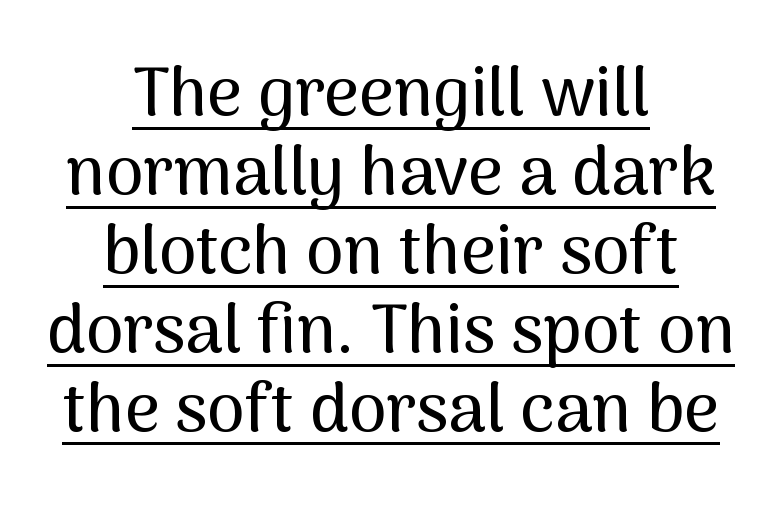
The image shows 68 px sans-serif type, upright; set centered, line spacing 1.16x, normal letter spacing, underlined; medium stroke contrast and a medium x-height.
